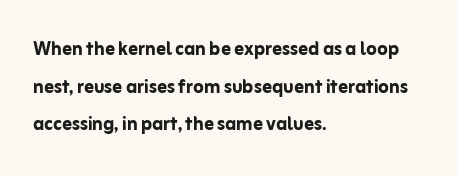
The image shows 24 px bold type, upright; set left-aligned, normal line spacing (1.57x), normal letter spacing, not underlined.
